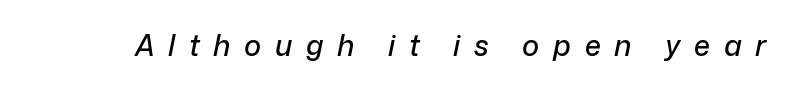
{"italic": "yes", "lean": "right", "slant_degrees": 12, "width": "normal", "stroke_contrast": "low", "x_height": "medium", "monospaced": "no", "underline": "no", "letter_spacing": "wide", "letter_spacing_em": 0.47, "glyph_px": 29}
